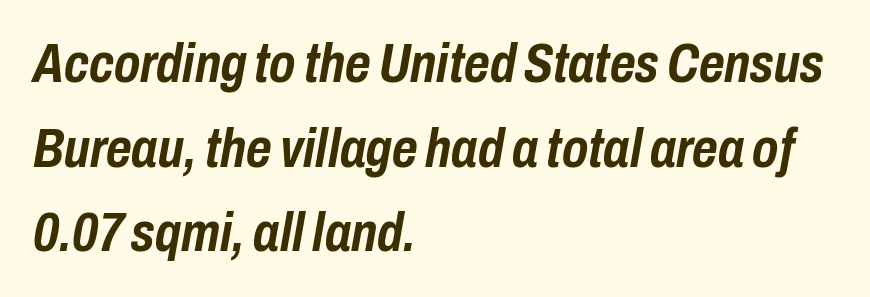
{"italic": "yes", "lean": "right", "slant_degrees": 10, "bold": "yes", "weight": "semibold", "width": "condensed", "stroke_contrast": "low", "x_height": "medium", "monospaced": "no", "underline": "no", "align": "left", "line_spacing": "normal", "line_spacing_ratio": 1.54, "letter_spacing": "normal", "letter_spacing_em": 0.0, "glyph_px": 55}
